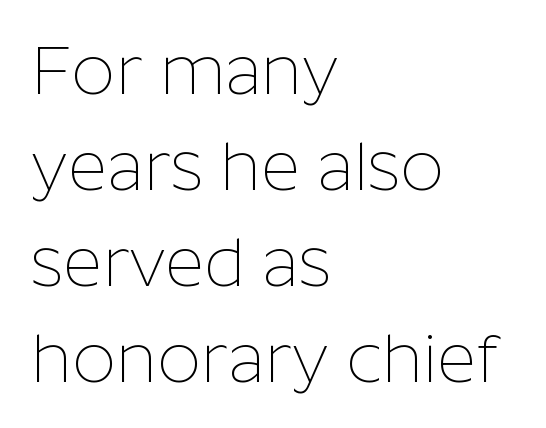
Q: Is the text bold? A: No.
Q: Is the text italic (slanted)? A: No, it is upright.
Q: Is the typeface a serif or a sans-serif typeface? A: Sans-serif.
Q: Is the text underlined? A: No.
Q: How is the paragraph aligned? A: Left-aligned.
Q: Is the spacing between letters normal or unusually wide? A: Normal.
Q: Is the spacing between lines tight, normal or loose? A: Normal.
Q: Width (condensed, normal, or wide)? A: Normal.
Q: Stroke contrast? A: Low.
Q: x-height? A: Medium.
Q: Monospaced? A: No.
